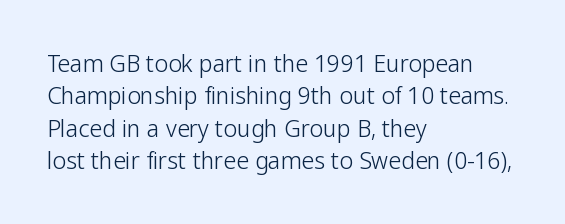
The tracking reads as untouched default to a designer's eye. Layout note: lines flush left. Students, observe: this is what conventionally led text looks like. Underline: absent.
